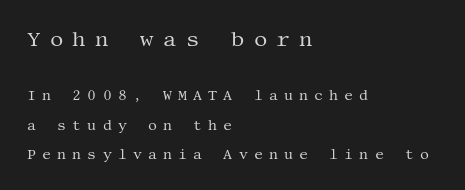
{"italic": "no", "bold": "no", "underline": "no", "align": "left", "line_spacing": "loose", "line_spacing_ratio": 2.08, "letter_spacing": "wide", "letter_spacing_em": 0.44, "larger_block": "first", "size_ratio": 1.5, "glyph_px": 21}
